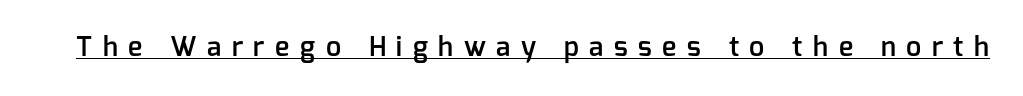
Q: Is the text bold? A: Semi-bold.
Q: Is the text italic (slanted)? A: No, it is upright.
Q: Is the text underlined? A: Yes.
Q: Is the spacing between letters normal or unusually wide? A: Unusually wide.
